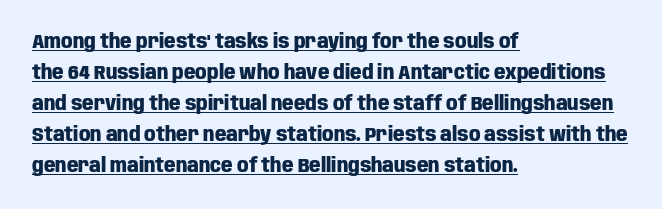
Typeset ragged right — the left edge is the straight one. Ascenders rise straight up at ninety degrees. Somebody hit Ctrl+U on this one — the words are underlined. On the weight axis this lands at bold, roughly 700. Nobody touched the tracking dial on this one.
